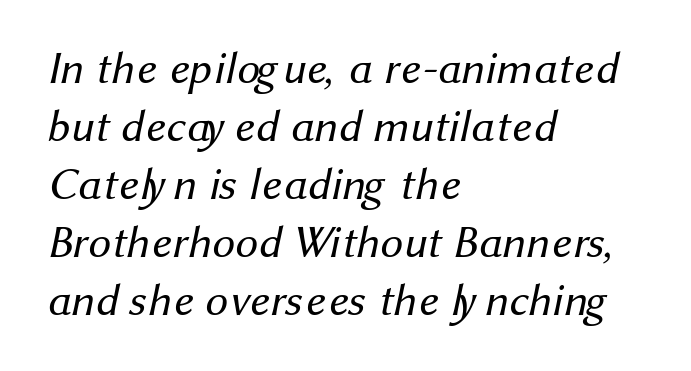
The image shows 45 px regular-weight sans-serif type; set left-aligned, normal line spacing (1.29x), normal letter spacing, not underlined; medium stroke contrast and a medium x-height.
